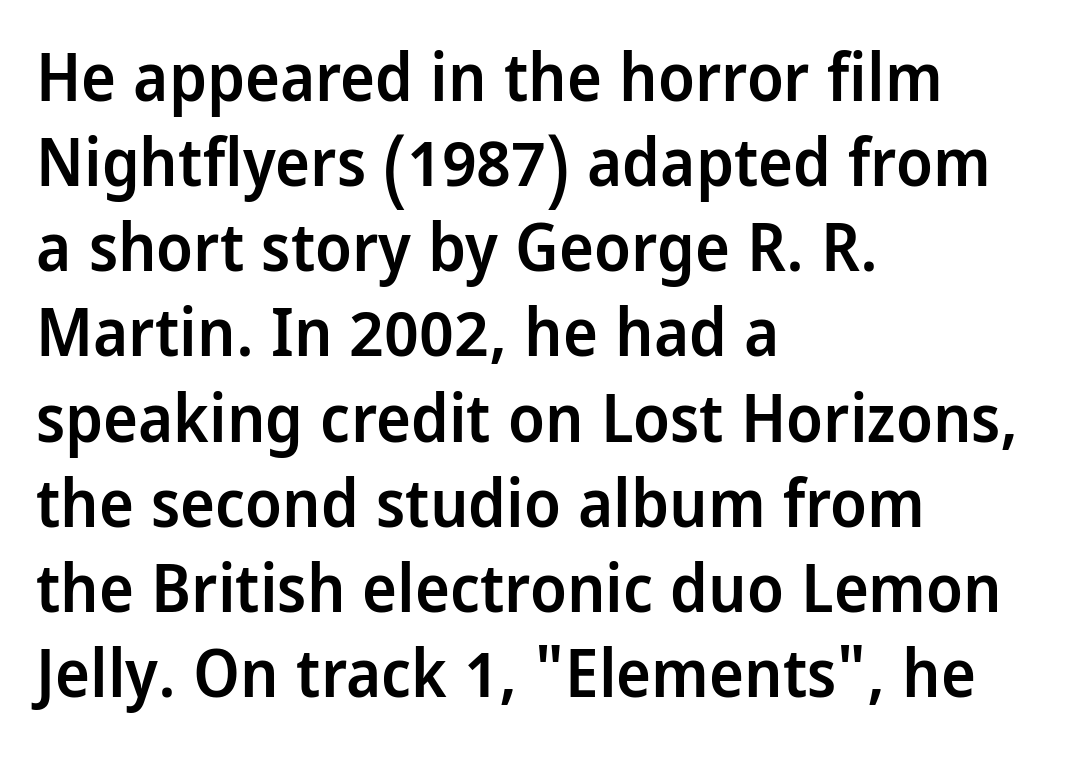
{"serif": "no", "italic": "no", "bold": "semi", "weight": "semibold", "width": "condensed", "stroke_contrast": "low", "x_height": "large", "monospaced": "no", "underline": "no", "align": "left", "line_spacing": "normal", "line_spacing_ratio": 1.29, "letter_spacing": "normal", "letter_spacing_em": 0.0, "glyph_px": 66}
